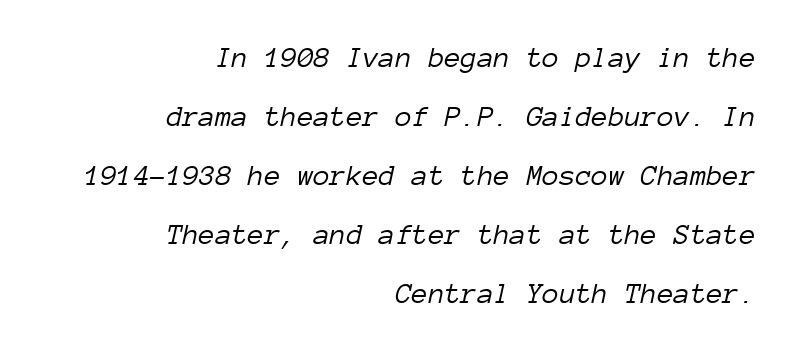
The image shows 30 px light type, italic (leaning right), monospaced; set right-aligned, loose line spacing (1.97x), normal letter spacing, not underlined; low stroke contrast and a medium x-height.
